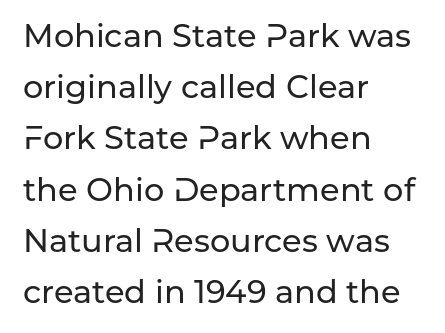
The image shows 32 px sans-serif type, upright; set left-aligned, normal line spacing (1.6x), normal letter spacing, not underlined; low stroke contrast and a medium x-height.
